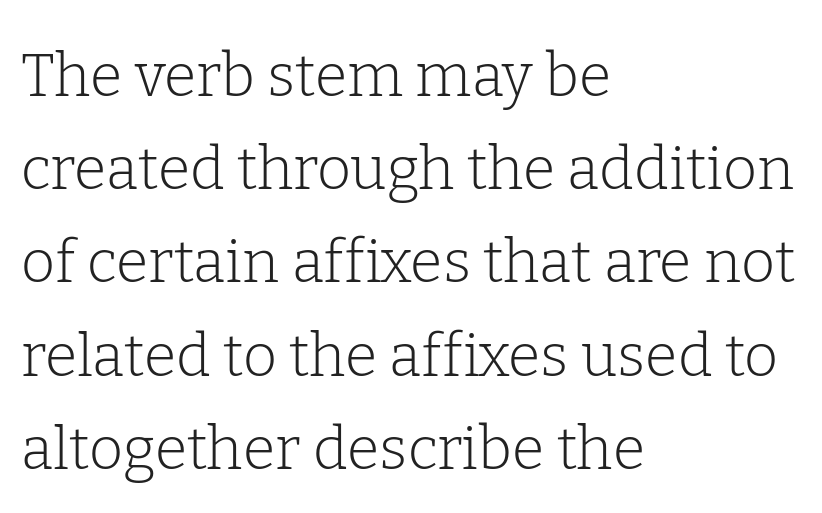
{"serif": "yes", "italic": "no", "bold": "no", "weight": "light", "width": "normal", "stroke_contrast": "low", "x_height": "medium", "monospaced": "no", "underline": "no", "align": "left", "line_spacing": "normal", "line_spacing_ratio": 1.58, "letter_spacing": "normal", "letter_spacing_em": 0.0, "glyph_px": 59}
